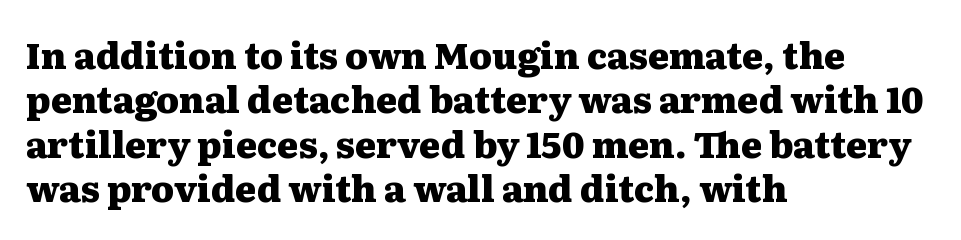
A student would call this left alignment; a typographer would say flush left, rag right. The passage shown is not underscored anywhere. Posture: upright roman. Weight: bold. The letters advance in unequal steps, a hallmark of proportional type.
